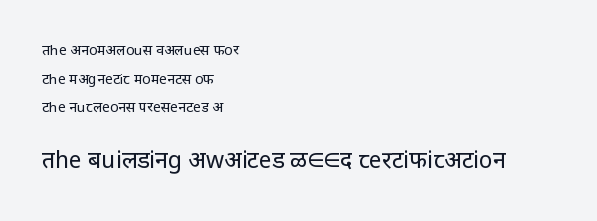
Q: Is the text bold? A: No.
Q: Is the text italic (slanted)? A: No, it is upright.
Q: Is the text underlined? A: No.
Q: How is the paragraph aligned? A: Left-aligned.
Q: Is the spacing between letters normal or unusually wide? A: Normal.
Q: Is the spacing between lines tight, normal or loose? A: Loose.
Q: Which block of text is set in a larger size, the first (top) or the second (bottom)? A: The second (bottom) one.
